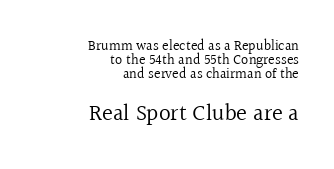
Q: Is the text bold? A: No.
Q: Is the text italic (slanted)? A: No, it is upright.
Q: Is the text underlined? A: No.
Q: How is the paragraph aligned? A: Right-aligned.
Q: Is the spacing between letters normal or unusually wide? A: Normal.
Q: Is the spacing between lines tight, normal or loose? A: Tight.
Q: Which block of text is set in a larger size, the first (top) or the second (bottom)? A: The second (bottom) one.
